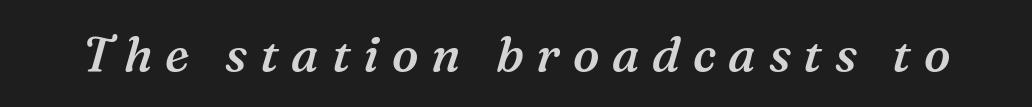
Q: Is the text bold? A: Semi-bold.
Q: Is the text italic (slanted)? A: Yes, it leans right by about 16 degrees.
Q: Is the typeface a serif or a sans-serif typeface? A: Serif.
Q: Is the text underlined? A: No.
Q: Is the spacing between letters normal or unusually wide? A: Unusually wide.
Q: Width (condensed, normal, or wide)? A: Normal.
Q: Stroke contrast? A: Medium.
Q: x-height? A: Medium.
Q: Monospaced? A: No.
